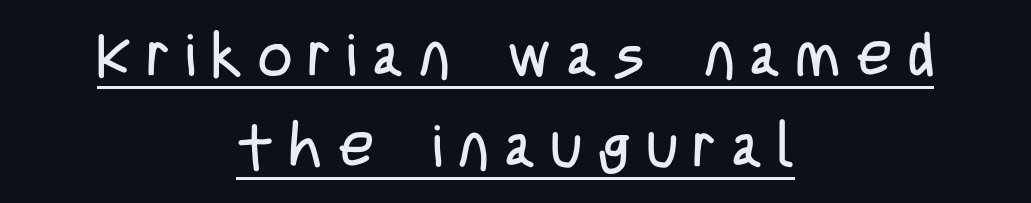
The block of text has a typical density, with ordinary space between rows. This rendering employs a face without finishing strokes, i.e., a sans-serif. In designer terms, the underline attribute is active on this setting. Proportional: the letters do not fall into vertical columns. Does the copy run flush right? No — it is centered line by line.
